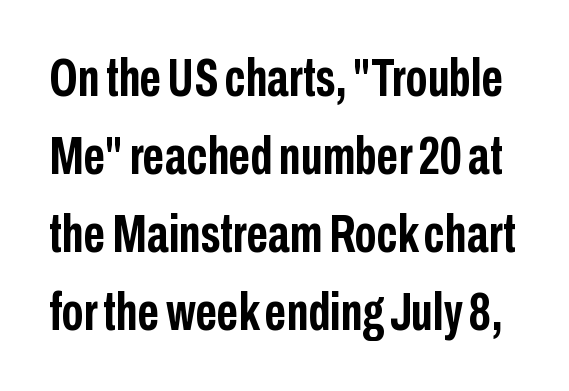
The image shows 53 px semibold, condensed sans-serif type, upright; set normal line spacing (1.47x), normal letter spacing, not underlined; low stroke contrast and a medium x-height.
